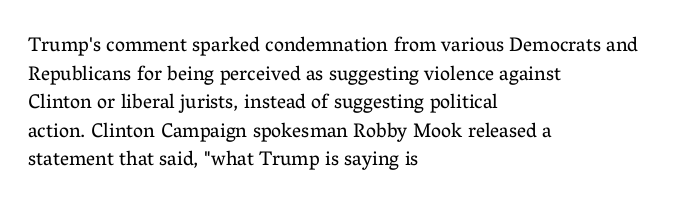
Q: Is the text bold? A: No.
Q: Is the text italic (slanted)? A: No, it is upright.
Q: Is the text underlined? A: No.
Q: How is the paragraph aligned? A: Left-aligned.
Q: Is the spacing between letters normal or unusually wide? A: Normal.
Q: Is the spacing between lines tight, normal or loose? A: Normal.
